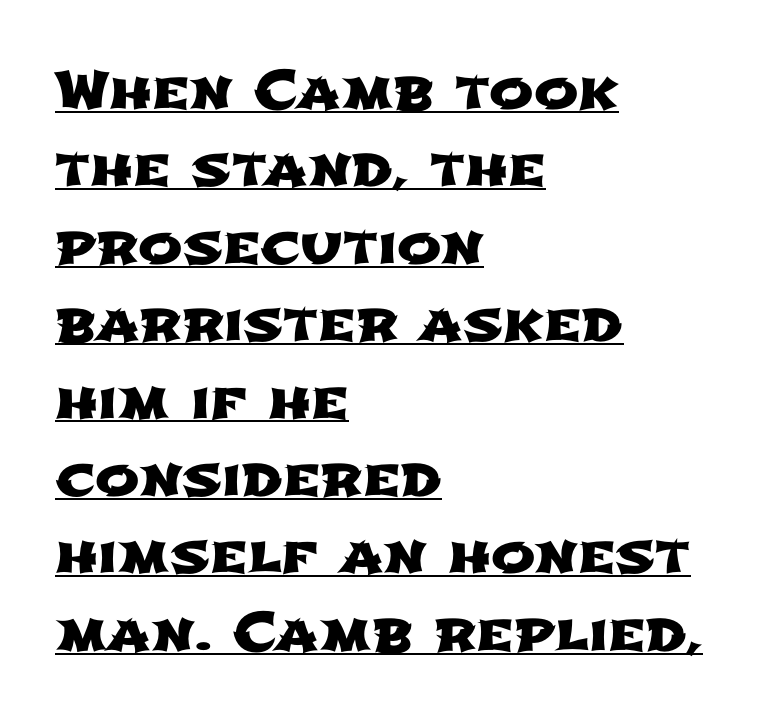
The image shows 53 px wide sans-serif type; set left-aligned, normal line spacing (1.46x), normal letter spacing, underlined; low stroke contrast and a medium x-height.
